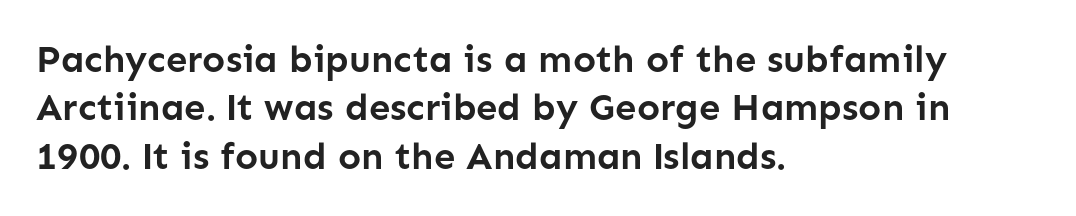
Does the copy run flush right? No — it runs flush left. A typesetter would call this proportional, since set widths differ per character. The face used here is a sans, in the tradition of grotesques and geometrics. A typesetter would call this leading conventional body-copy spacing.
